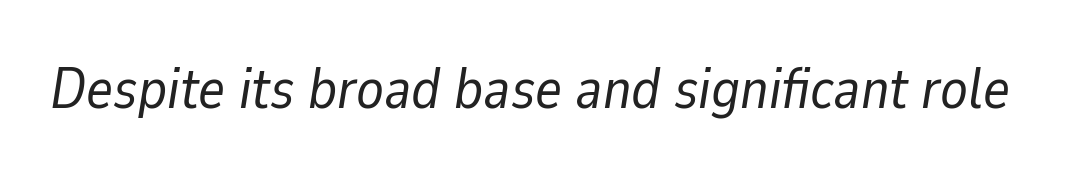
{"italic": "yes", "lean": "right", "slant_degrees": 9, "bold": "no", "weight": "regular", "width": "normal", "stroke_contrast": "low", "x_height": "medium", "monospaced": "no", "underline": "no", "letter_spacing": "normal", "letter_spacing_em": 0.0, "glyph_px": 57}
